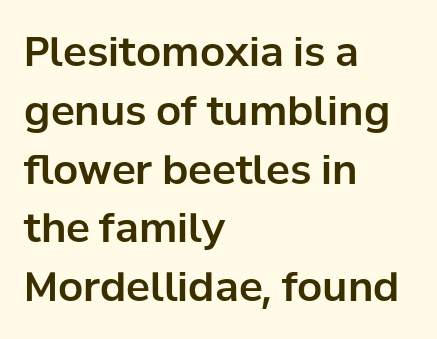
{"serif": "no", "italic": "no", "width": "normal", "stroke_contrast": "low", "x_height": "medium", "monospaced": "no", "underline": "no", "align": "left", "line_spacing": "normal", "line_spacing_ratio": 1.47, "letter_spacing": "normal", "letter_spacing_em": 0.0, "glyph_px": 40}
